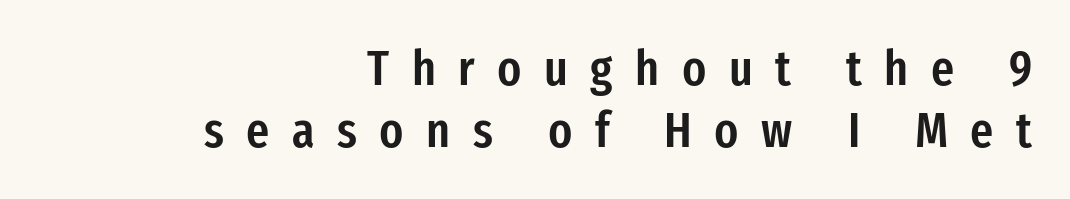
The image shows 50 px semibold, condensed sans-serif type, upright; set right-aligned, line spacing 1.24x, unusually wide letter spacing (+0.45 em), not underlined; low stroke contrast and a medium x-height.
